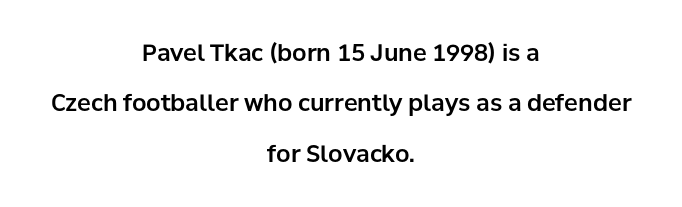
The image shows 23 px text type, upright; set centered, loose line spacing (2.19x), normal letter spacing, not underlined.
